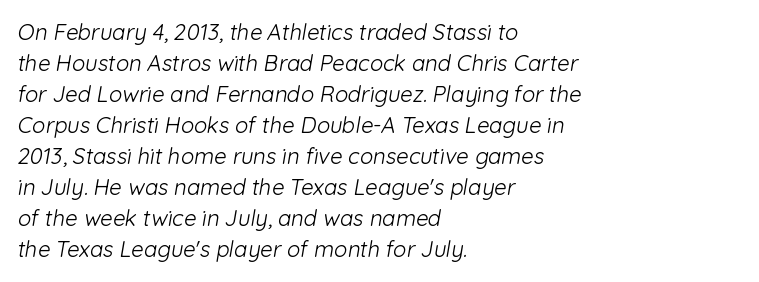
Q: Is the text bold? A: No.
Q: Is the text underlined? A: No.
Q: How is the paragraph aligned? A: Left-aligned.
Q: Is the spacing between letters normal or unusually wide? A: Normal.
Q: Is the spacing between lines tight, normal or loose? A: Normal.
